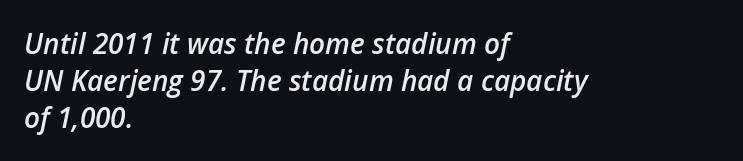
{"italic": "yes", "lean": "right", "slant_degrees": 12, "bold": "semi", "weight": "semibold", "width": "normal", "stroke_contrast": "low", "x_height": "medium", "monospaced": "no", "underline": "no", "align": "left", "line_spacing": "normal", "line_spacing_ratio": 1.32, "letter_spacing": "normal", "letter_spacing_em": 0.0, "glyph_px": 28}
